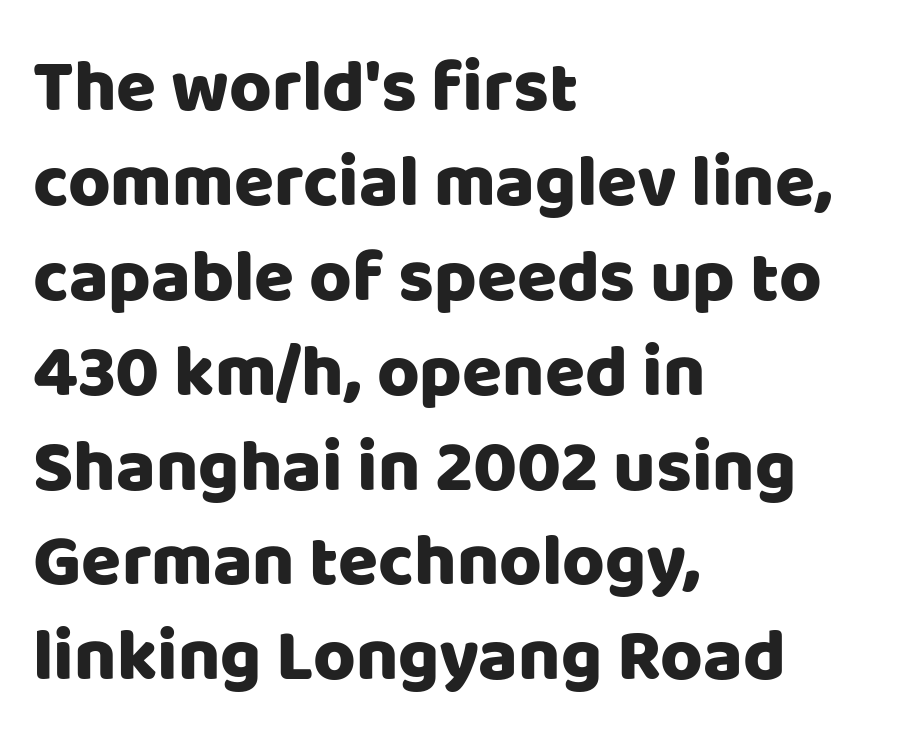
{"serif": "no", "italic": "no", "width": "normal", "stroke_contrast": "low", "x_height": "large", "monospaced": "no", "underline": "no", "align": "left", "line_spacing": "normal", "line_spacing_ratio": 1.3, "letter_spacing": "normal", "letter_spacing_em": 0.0, "glyph_px": 73}
